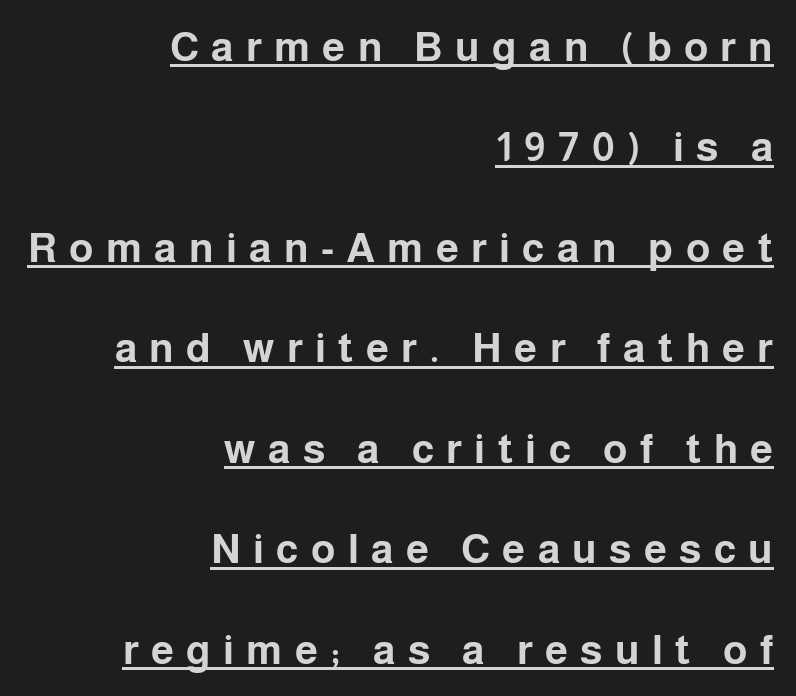
Q: Is the text bold? A: Yes.
Q: Is the text italic (slanted)? A: No, it is upright.
Q: Is the typeface a serif or a sans-serif typeface? A: Sans-serif.
Q: Is the text underlined? A: Yes.
Q: How is the paragraph aligned? A: Right-aligned.
Q: Is the spacing between letters normal or unusually wide? A: Unusually wide.
Q: Is the spacing between lines tight, normal or loose? A: Loose.
Q: Width (condensed, normal, or wide)? A: Normal.
Q: Stroke contrast? A: Low.
Q: x-height? A: Medium.
Q: Monospaced? A: No.
